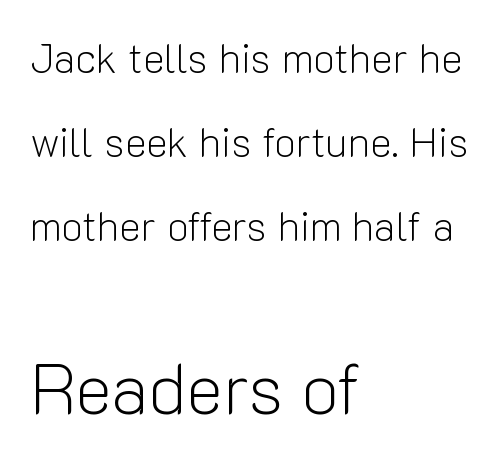
Posture: upright roman. Horizontal alignment here is leftward, the default for most running prose. Rows of type keep a wide berth in the vertical direction. The string is rendered with underlining switched off. If you squint, the bottom block still reads clearly — it's the larger of the two. The text was rendered using a sans face with plain stroke endings.
